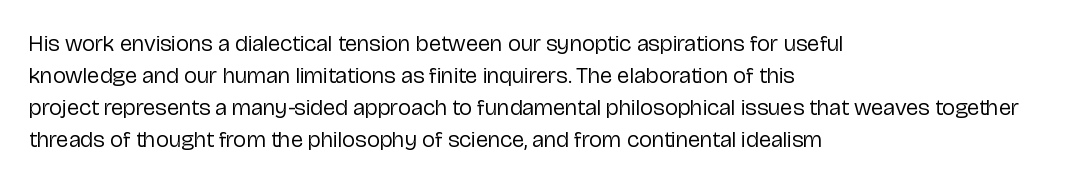
Q: Is the text bold? A: No.
Q: Is the text italic (slanted)? A: No, it is upright.
Q: Is the text underlined? A: No.
Q: How is the paragraph aligned? A: Left-aligned.
Q: Is the spacing between letters normal or unusually wide? A: Normal.
Q: Is the spacing between lines tight, normal or loose? A: Normal.
